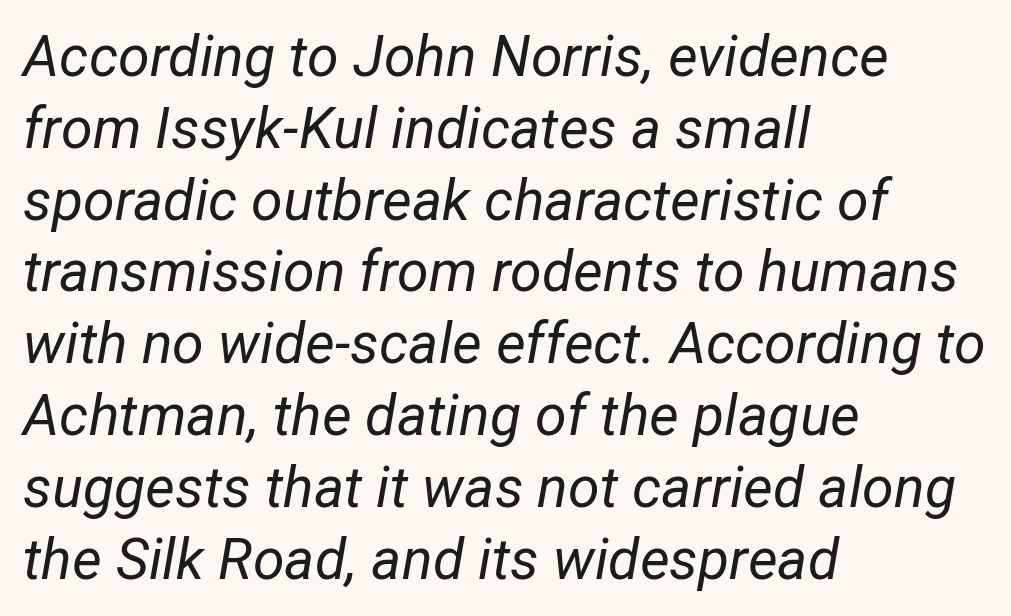
{"italic": "yes", "lean": "right", "slant_degrees": 12, "bold": "no", "weight": "regular", "width": "normal", "stroke_contrast": "low", "x_height": "medium", "monospaced": "no", "underline": "no", "align": "left", "line_spacing": "normal", "line_spacing_ratio": 1.26, "letter_spacing": "normal", "letter_spacing_em": 0.0, "glyph_px": 57}
